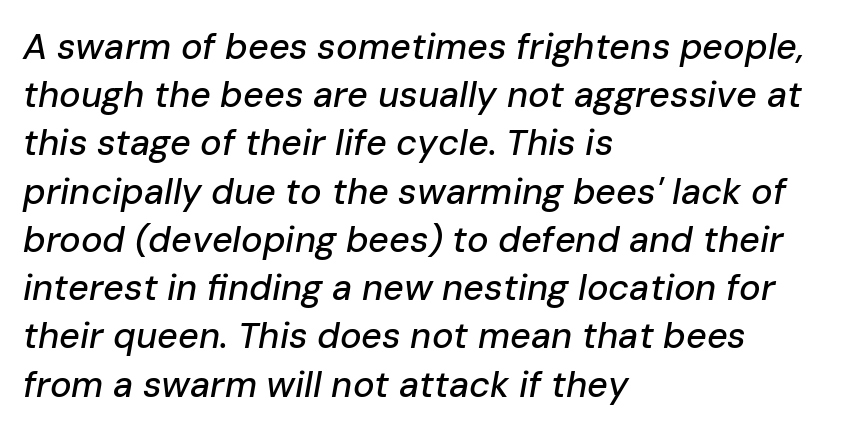
{"italic": "yes", "lean": "right", "slant_degrees": 10, "width": "normal", "stroke_contrast": "low", "x_height": "medium", "monospaced": "no", "underline": "no", "align": "left", "line_spacing": "normal", "line_spacing_ratio": 1.34, "letter_spacing": "normal", "letter_spacing_em": 0.0, "glyph_px": 36}
